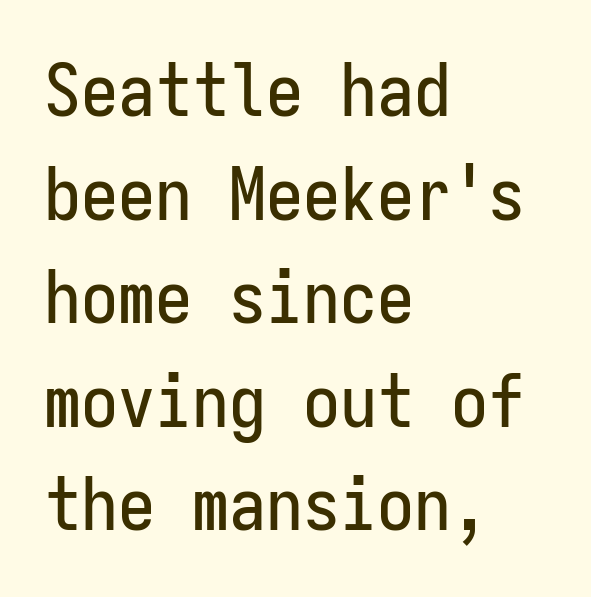
{"serif": "no", "italic": "no", "width": "condensed", "stroke_contrast": "low", "x_height": "medium", "monospaced": "yes", "underline": "no", "align": "left", "line_spacing": "normal", "line_spacing_ratio": 1.4, "letter_spacing": "normal", "letter_spacing_em": 0.0, "glyph_px": 74}
